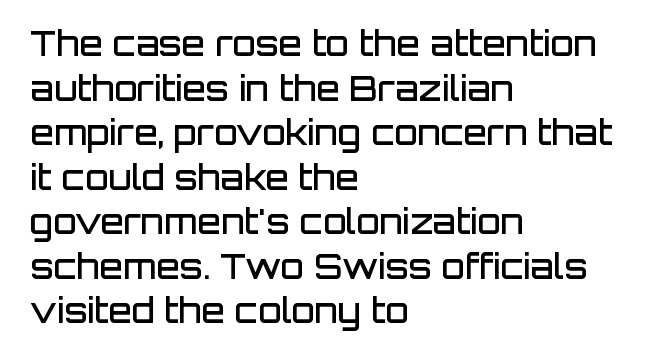
Is the block centered? No — it sits flush against the left margin. The foot of each line stays bare and open. It's the straight-up-and-down kind of type. Is this a fixed-width face? No — the glyphs have proportional, varying widths. The passage shown has conventional tracking throughout.
